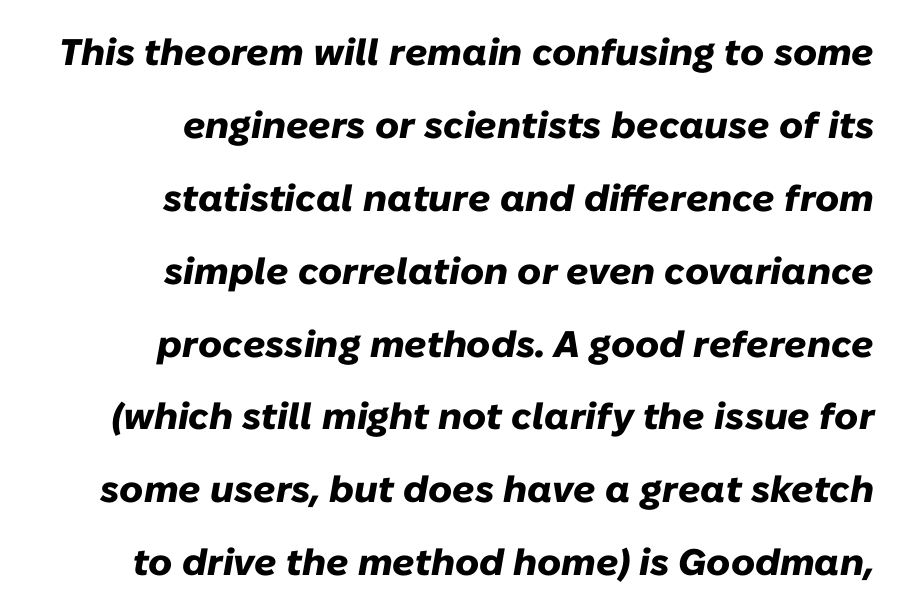
Do the characters align in a grid? No, the font is proportional. When letters slant like this, we call the style italic. Each word holds together tightly as a unit, with standard inter-letter gaps. The text block is weighted toward the right margin, trailing off unevenly leftward. The string is rendered with underlining switched off.
